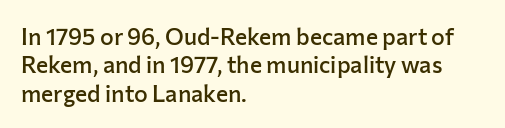
{"italic": "no", "bold": "semi", "underline": "no", "align": "left", "line_spacing_ratio": 1.23, "letter_spacing": "normal", "letter_spacing_em": 0.0, "glyph_px": 23}
